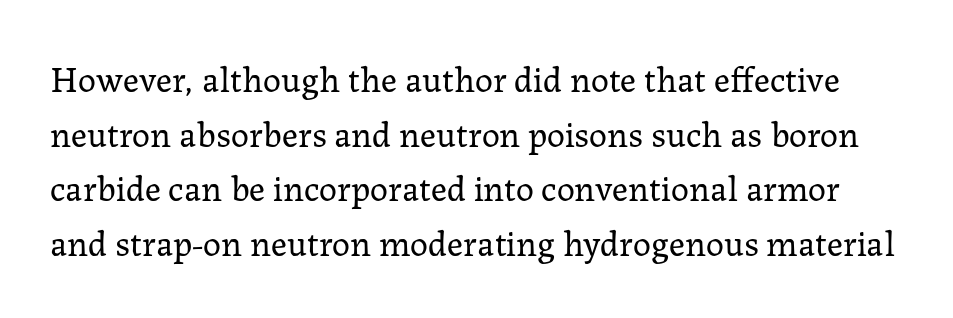
To sum up the face: it has serifs. The passage shown is not underscored anywhere. Ordinary non-slanted type is in use. Standard letterfit; no display-style spreading of the glyphs. The passage shown is typed in a proportional face where columns would drift.
